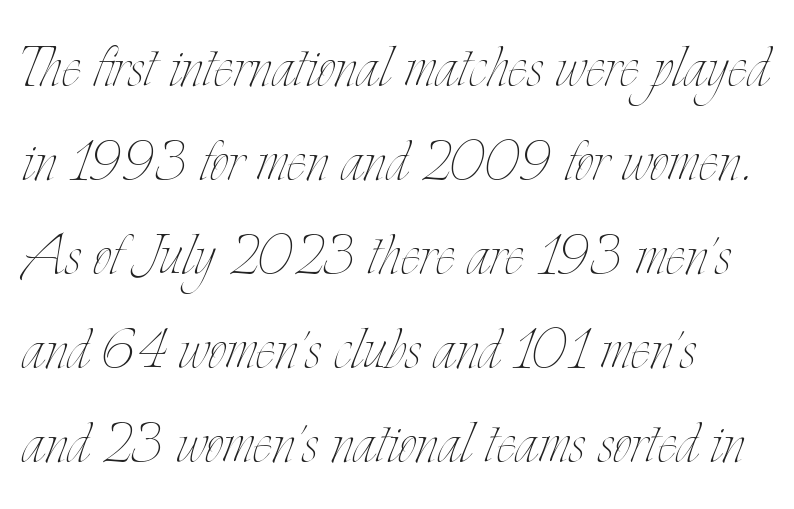
The image shows 74 px thin, condensed type; set left-aligned, normal line spacing (1.27x), normal letter spacing, not underlined; low stroke contrast and a small x-height.
